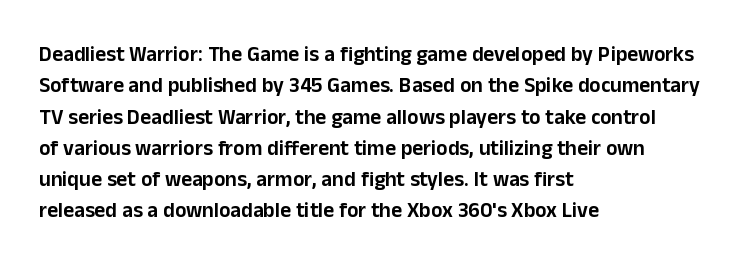
{"italic": "no", "underline": "no", "align": "left", "line_spacing": "normal", "line_spacing_ratio": 1.49, "letter_spacing": "normal", "letter_spacing_em": 0.0, "glyph_px": 21}
